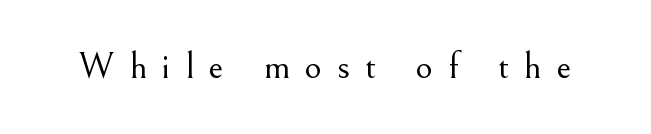
Q: Is the text bold? A: No.
Q: Is the text italic (slanted)? A: No, it is upright.
Q: Is the typeface a serif or a sans-serif typeface? A: Serif.
Q: Is the text underlined? A: No.
Q: Is the spacing between letters normal or unusually wide? A: Unusually wide.
Q: Width (condensed, normal, or wide)? A: Normal.
Q: Stroke contrast? A: Medium.
Q: x-height? A: Small.
Q: Monospaced? A: No.
